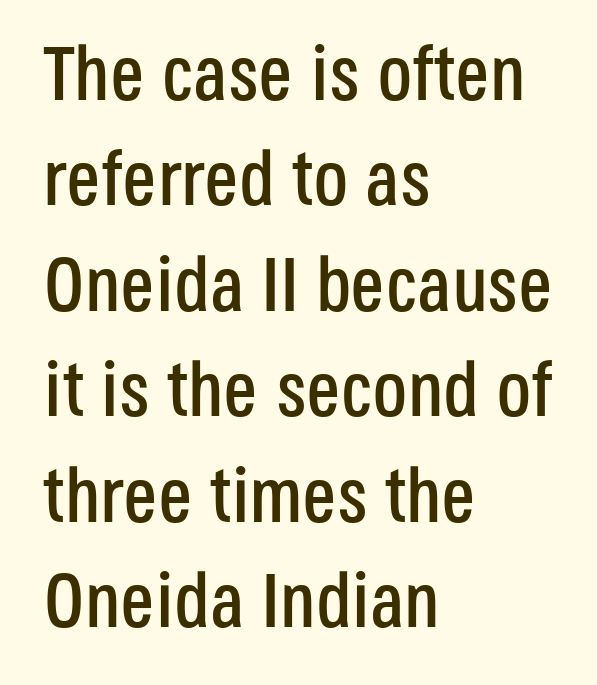
{"serif": "no", "italic": "no", "width": "condensed", "stroke_contrast": "low", "x_height": "large", "monospaced": "no", "underline": "no", "align": "left", "line_spacing": "normal", "line_spacing_ratio": 1.37, "letter_spacing": "normal", "letter_spacing_em": 0.0, "glyph_px": 77}
